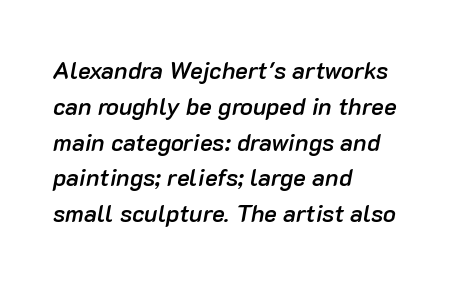
Q: Is the text bold? A: Semi-bold.
Q: Is the text italic (slanted)? A: Yes, it leans right by about 10 degrees.
Q: Is the text underlined? A: No.
Q: How is the paragraph aligned? A: Left-aligned.
Q: Is the spacing between letters normal or unusually wide? A: Normal.
Q: Is the spacing between lines tight, normal or loose? A: Normal.
